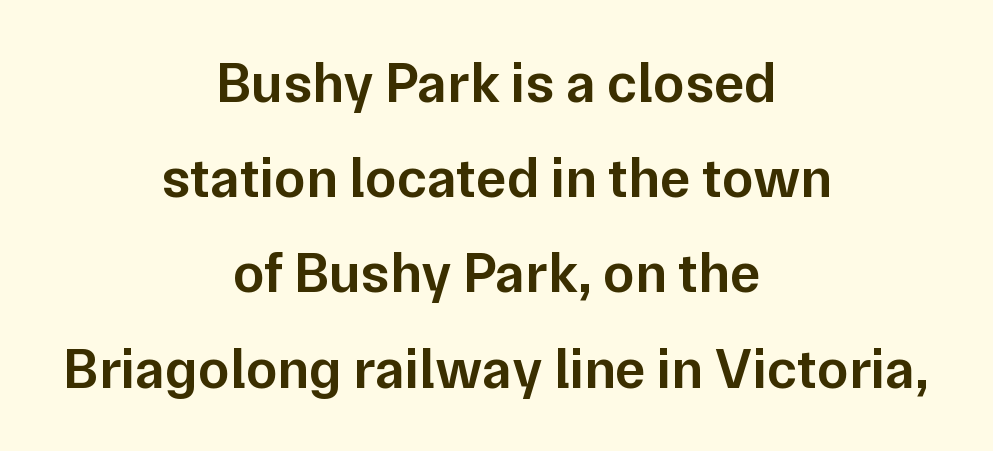
Q: Is the text bold? A: Semi-bold.
Q: Is the text italic (slanted)? A: No, it is upright.
Q: Is the typeface a serif or a sans-serif typeface? A: Sans-serif.
Q: Is the text underlined? A: No.
Q: How is the paragraph aligned? A: Centered.
Q: Is the spacing between letters normal or unusually wide? A: Normal.
Q: Is the spacing between lines tight, normal or loose? A: Normal.
Q: Width (condensed, normal, or wide)? A: Normal.
Q: Stroke contrast? A: Low.
Q: x-height? A: Medium.
Q: Monospaced? A: No.
